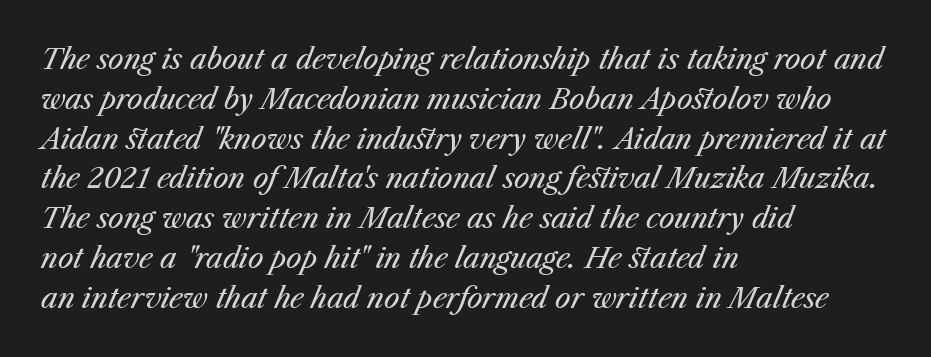
Q: Is the text bold? A: No.
Q: Is the text italic (slanted)? A: Yes, it leans right by about 23 degrees.
Q: Is the text underlined? A: No.
Q: How is the paragraph aligned? A: Left-aligned.
Q: Is the spacing between letters normal or unusually wide? A: Normal.
Q: Is the spacing between lines tight, normal or loose? A: Normal.
Q: Width (condensed, normal, or wide)? A: Normal.
Q: Stroke contrast? A: Medium.
Q: x-height? A: Medium.
Q: Monospaced? A: No.
